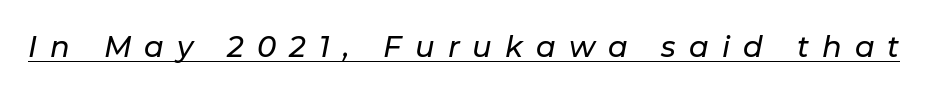
Q: Is the text italic (slanted)? A: Yes, it leans right by about 11 degrees.
Q: Is the text underlined? A: Yes.
Q: Is the spacing between letters normal or unusually wide? A: Unusually wide.
Q: Width (condensed, normal, or wide)? A: Normal.
Q: Stroke contrast? A: Low.
Q: x-height? A: Medium.
Q: Monospaced? A: No.
